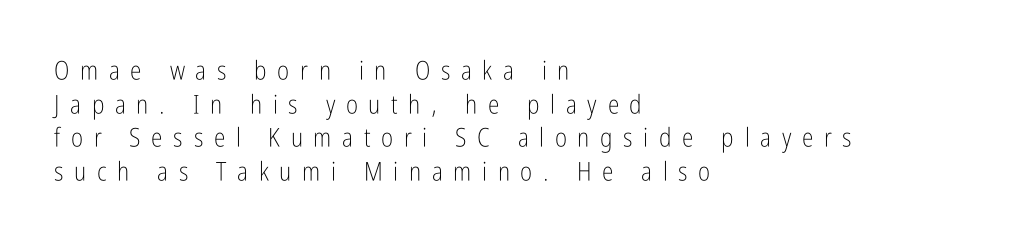
Horizontal bands of white between lines are of average thickness. How are the letters spaced? Widely, with obvious added tracking. The paragraph shown leans on its left margin. The strip under each line holds only bare page.
